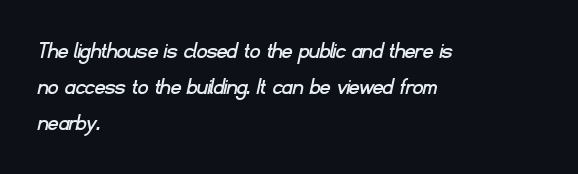
Q: Is the text underlined? A: No.
Q: How is the paragraph aligned? A: Left-aligned.
Q: Is the spacing between letters normal or unusually wide? A: Normal.
Q: Is the spacing between lines tight, normal or loose? A: Normal.
